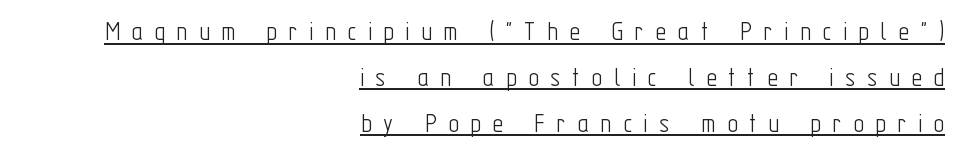
Q: Is the text bold? A: No.
Q: Is the text italic (slanted)? A: No, it is upright.
Q: Is the typeface a serif or a sans-serif typeface? A: Sans-serif.
Q: Is the text underlined? A: Yes.
Q: How is the paragraph aligned? A: Right-aligned.
Q: Is the spacing between letters normal or unusually wide? A: Unusually wide.
Q: Is the spacing between lines tight, normal or loose? A: Normal.
Q: Width (condensed, normal, or wide)? A: Condensed.
Q: Stroke contrast? A: Low.
Q: x-height? A: Medium.
Q: Monospaced? A: No.
